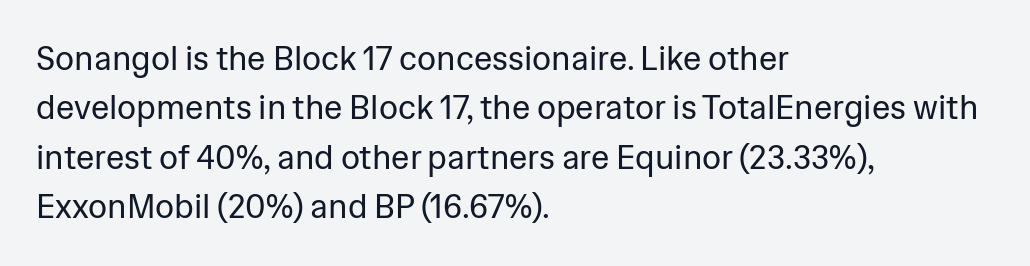
{"serif": "no", "italic": "no", "bold": "no", "weight": "regular", "width": "normal", "stroke_contrast": "low", "x_height": "medium", "monospaced": "no", "underline": "no", "align": "left", "line_spacing": "normal", "line_spacing_ratio": 1.5, "letter_spacing": "normal", "letter_spacing_em": 0.0, "glyph_px": 33}
